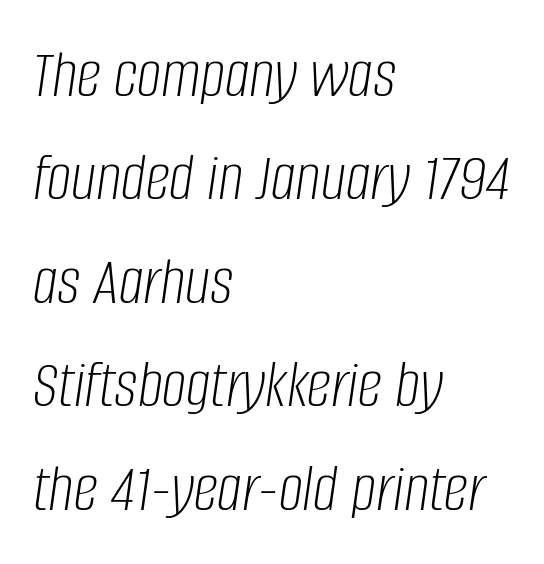
Q: Is the text bold? A: No.
Q: Is the text italic (slanted)? A: Yes, it leans right by about 8 degrees.
Q: Is the text underlined? A: No.
Q: How is the paragraph aligned? A: Left-aligned.
Q: Is the spacing between letters normal or unusually wide? A: Normal.
Q: Is the spacing between lines tight, normal or loose? A: Normal.
Q: Width (condensed, normal, or wide)? A: Condensed.
Q: Stroke contrast? A: Low.
Q: x-height? A: Large.
Q: Monospaced? A: No.
